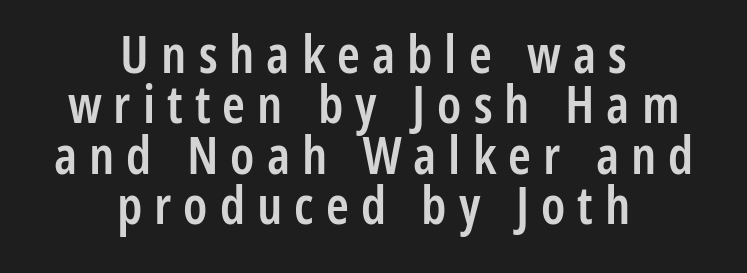
Q: Is the text bold? A: Semi-bold.
Q: Is the text italic (slanted)? A: No, it is upright.
Q: Is the typeface a serif or a sans-serif typeface? A: Sans-serif.
Q: Is the text underlined? A: No.
Q: How is the paragraph aligned? A: Centered.
Q: Is the spacing between letters normal or unusually wide? A: Unusually wide.
Q: Is the spacing between lines tight, normal or loose? A: Tight.
Q: Width (condensed, normal, or wide)? A: Condensed.
Q: Stroke contrast? A: Low.
Q: x-height? A: Medium.
Q: Monospaced? A: No.
